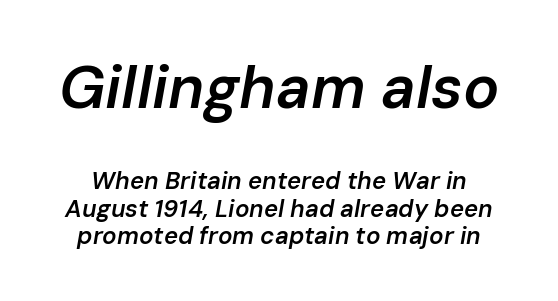
Quick note: interline space is minimal. On the weight axis this lands at semibold, roughly 600. Descender tails drop into unmarked territory. The text carries the slant typical of an italic or oblique font.
